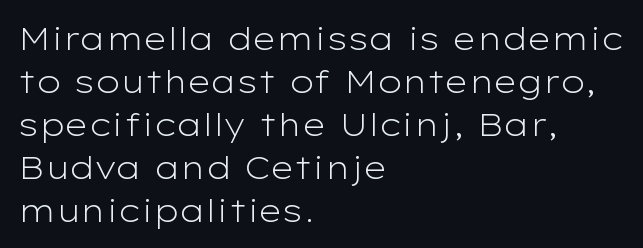
Q: Is the text bold? A: No.
Q: Is the text italic (slanted)? A: No, it is upright.
Q: Is the typeface a serif or a sans-serif typeface? A: Sans-serif.
Q: Is the text underlined? A: No.
Q: How is the paragraph aligned? A: Left-aligned.
Q: Is the spacing between letters normal or unusually wide? A: Normal.
Q: Is the spacing between lines tight, normal or loose? A: Normal.
Q: Width (condensed, normal, or wide)? A: Wide.
Q: Stroke contrast? A: Low.
Q: x-height? A: Medium.
Q: Monospaced? A: No.
